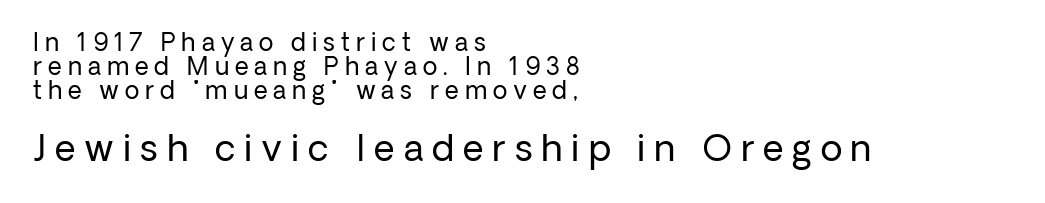
Q: Is the text bold? A: No.
Q: Is the text italic (slanted)? A: No, it is upright.
Q: Is the typeface a serif or a sans-serif typeface? A: Sans-serif.
Q: Is the text underlined? A: No.
Q: How is the paragraph aligned? A: Left-aligned.
Q: Is the spacing between letters normal or unusually wide? A: Unusually wide.
Q: Is the spacing between lines tight, normal or loose? A: Tight.
Q: Which block of text is set in a larger size, the first (top) or the second (bottom)? A: The second (bottom) one.
Q: Width (condensed, normal, or wide)? A: Normal.
Q: Stroke contrast? A: Low.
Q: x-height? A: Medium.
Q: Monospaced? A: No.
